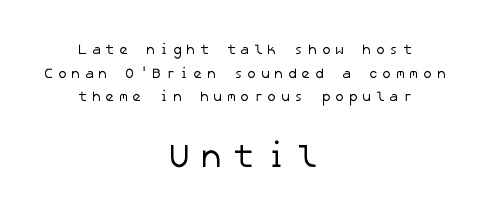
Q: Is the text bold? A: No.
Q: Is the typeface a serif or a sans-serif typeface? A: Sans-serif.
Q: Is the text underlined? A: No.
Q: How is the paragraph aligned? A: Centered.
Q: Is the spacing between letters normal or unusually wide? A: Unusually wide.
Q: Is the spacing between lines tight, normal or loose? A: Normal.
Q: Which block of text is set in a larger size, the first (top) or the second (bottom)? A: The second (bottom) one.
Q: Width (condensed, normal, or wide)? A: Normal.
Q: Stroke contrast? A: Low.
Q: x-height? A: Medium.
